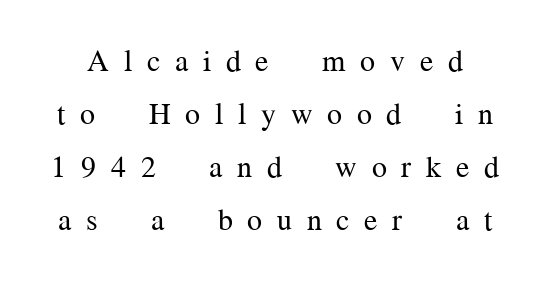
The image shows 30 px regular-weight serif type, upright; set line spacing 1.77x, unusually wide letter spacing (+0.49 em), not underlined; medium stroke contrast and a medium x-height.
